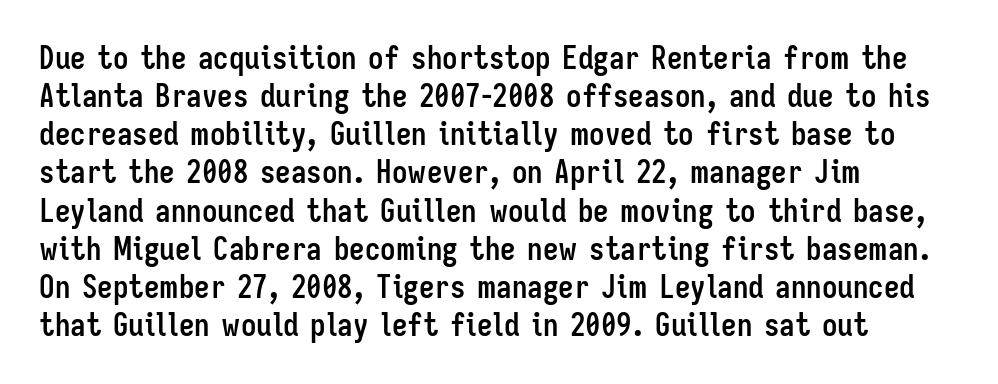
Q: Is the text bold? A: Yes.
Q: Is the text italic (slanted)? A: No, it is upright.
Q: Is the typeface a serif or a sans-serif typeface? A: Sans-serif.
Q: Is the text underlined? A: No.
Q: How is the paragraph aligned? A: Left-aligned.
Q: Is the spacing between letters normal or unusually wide? A: Normal.
Q: Width (condensed, normal, or wide)? A: Condensed.
Q: Stroke contrast? A: Low.
Q: x-height? A: Medium.
Q: Monospaced? A: No.
